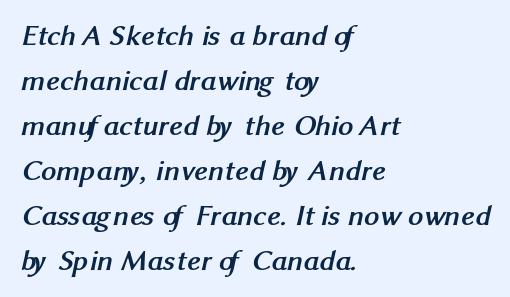
The image shows 30 px semibold sans-serif type; set left-aligned, normal line spacing (1.5x), normal letter spacing, not underlined; medium stroke contrast and a medium x-height.
